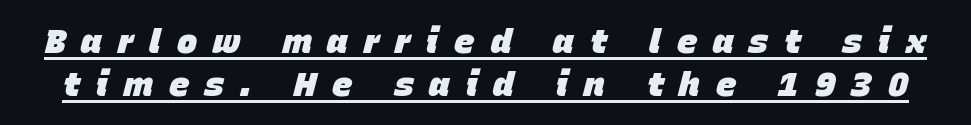
The image shows 34 px heavy type, italic (leaning right); set normal line spacing (1.26x), unusually wide letter spacing (+0.47 em), underlined; low stroke contrast and a large x-height.
